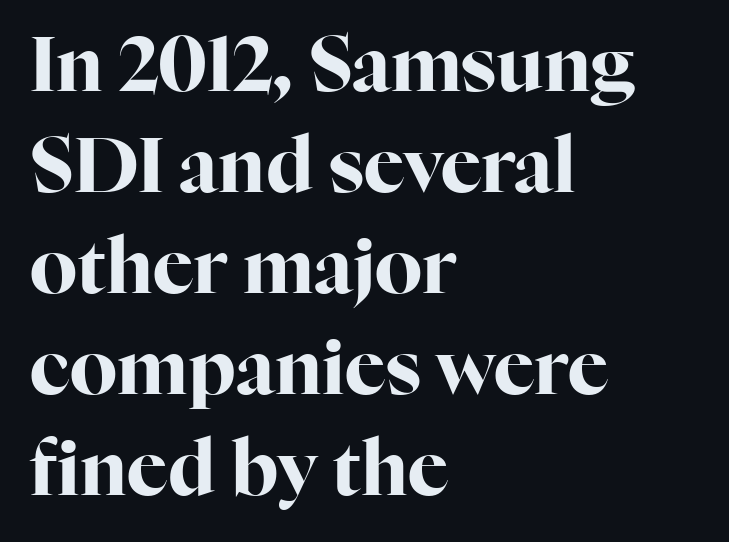
Old-style or modern, the face here clearly has serifs. Layout note: lines flush left. Varying glyph widths throughout — classic text-font behaviour. The lines sit at an ordinary, default distance from one another.
